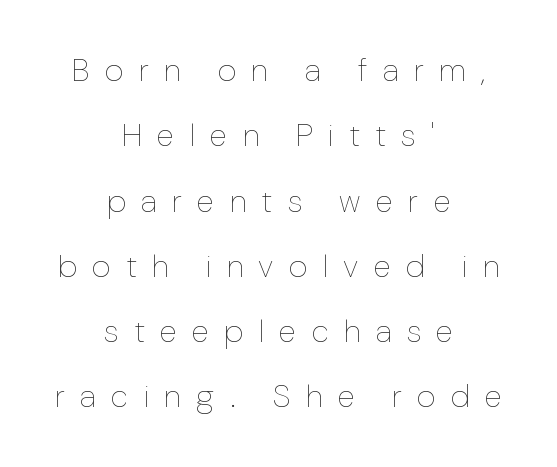
Q: Is the text bold? A: No.
Q: Is the text italic (slanted)? A: No, it is upright.
Q: Is the text underlined? A: No.
Q: How is the paragraph aligned? A: Centered.
Q: Is the spacing between letters normal or unusually wide? A: Unusually wide.
Q: Is the spacing between lines tight, normal or loose? A: Loose.
Q: Width (condensed, normal, or wide)? A: Normal.
Q: Stroke contrast? A: Low.
Q: x-height? A: Medium.
Q: Monospaced? A: No.
